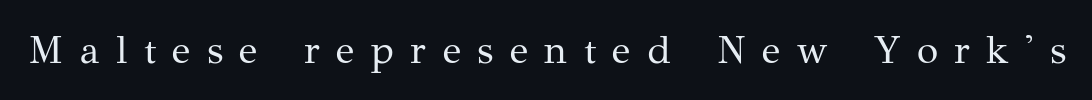
The image shows 39 px regular-weight serif type, upright; set unusually wide letter spacing (+0.42 em), not underlined; medium stroke contrast and a medium x-height.
